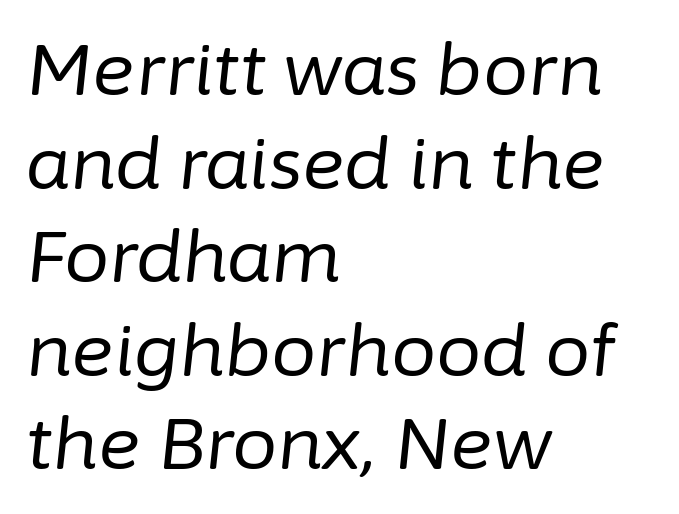
The face used here is proportionally spaced, like ordinary book or web type. Descenders hang freely into open space. A typesetter would call this leading conventional body-copy spacing. The line texture is even and compact thanks to regular tracking. Casual observation: everything's shoved over to the left. Weight: in the light-to-regular range.
